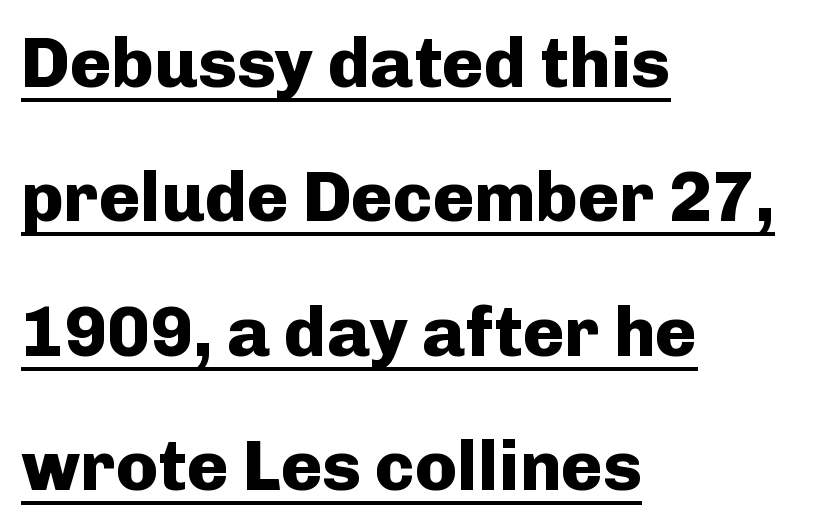
The image shows 70 px heavy sans-serif type, upright; set left-aligned, loose line spacing (1.92x), normal letter spacing, underlined; low stroke contrast and a medium x-height.
